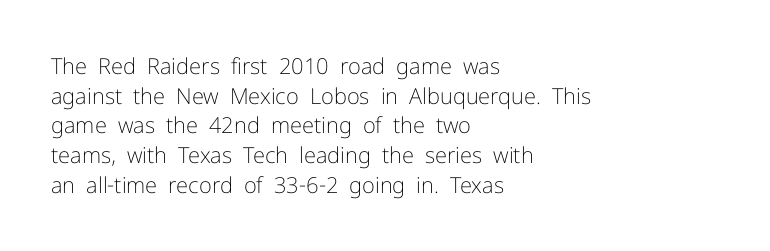
Q: Is the text bold? A: No.
Q: Is the text italic (slanted)? A: No, it is upright.
Q: Is the text underlined? A: No.
Q: How is the paragraph aligned? A: Left-aligned.
Q: Is the spacing between letters normal or unusually wide? A: Normal.
Q: Is the spacing between lines tight, normal or loose? A: Normal.
